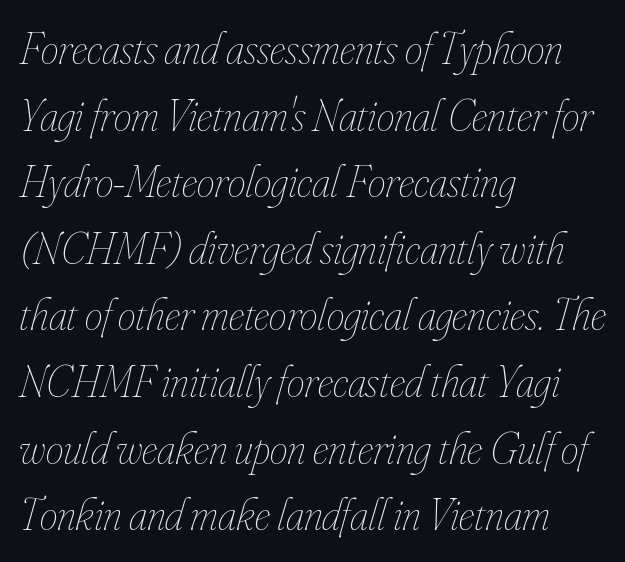
Q: Is the text bold? A: No.
Q: Is the text italic (slanted)? A: Yes, it leans right by about 16 degrees.
Q: Is the text underlined? A: No.
Q: How is the paragraph aligned? A: Left-aligned.
Q: Is the spacing between letters normal or unusually wide? A: Normal.
Q: Is the spacing between lines tight, normal or loose? A: Normal.
Q: Width (condensed, normal, or wide)? A: Condensed.
Q: Stroke contrast? A: Low.
Q: x-height? A: Small.
Q: Monospaced? A: No.
